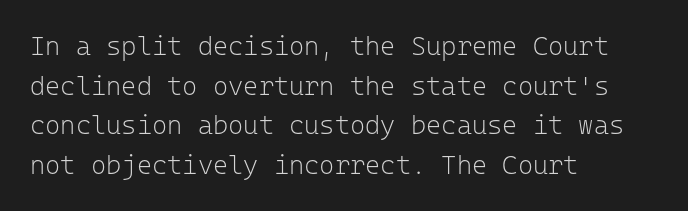
The block of text has a typical density, with ordinary space between rows. The line texture is even and compact thanks to regular tracking. Nothing heavy about these letters — not bold at all. Which margin do the lines hug? The left one — the right edge is uneven.
